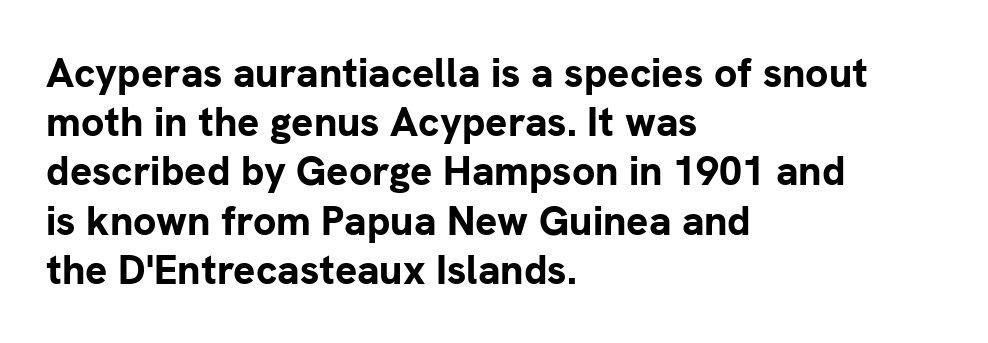
Q: Is the text bold? A: Yes.
Q: Is the text italic (slanted)? A: No, it is upright.
Q: Is the typeface a serif or a sans-serif typeface? A: Sans-serif.
Q: Is the text underlined? A: No.
Q: How is the paragraph aligned? A: Left-aligned.
Q: Is the spacing between letters normal or unusually wide? A: Normal.
Q: Width (condensed, normal, or wide)? A: Normal.
Q: Stroke contrast? A: Low.
Q: x-height? A: Medium.
Q: Monospaced? A: No.
